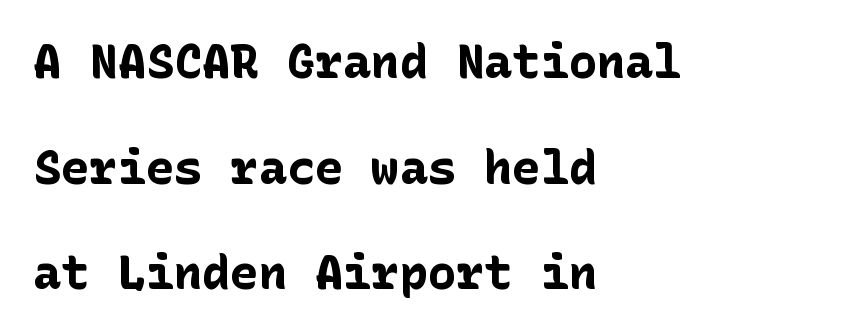
The image shows 47 px bold sans-serif type, upright; set left-aligned, loose line spacing (2.25x), normal letter spacing, not underlined; low stroke contrast and a medium x-height.
